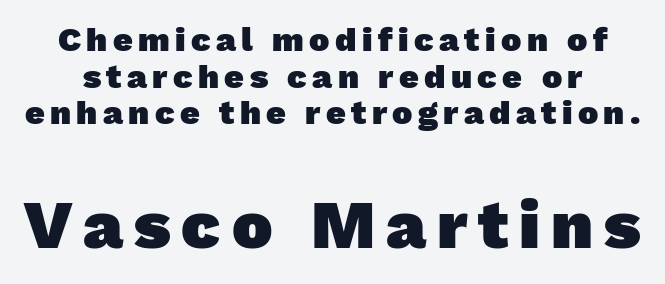
The image shows 68 px heavy sans-serif type; set tight line spacing (1.08x), not underlined; the second (bottom) block is 2.0x larger; low stroke contrast and a medium x-height.
